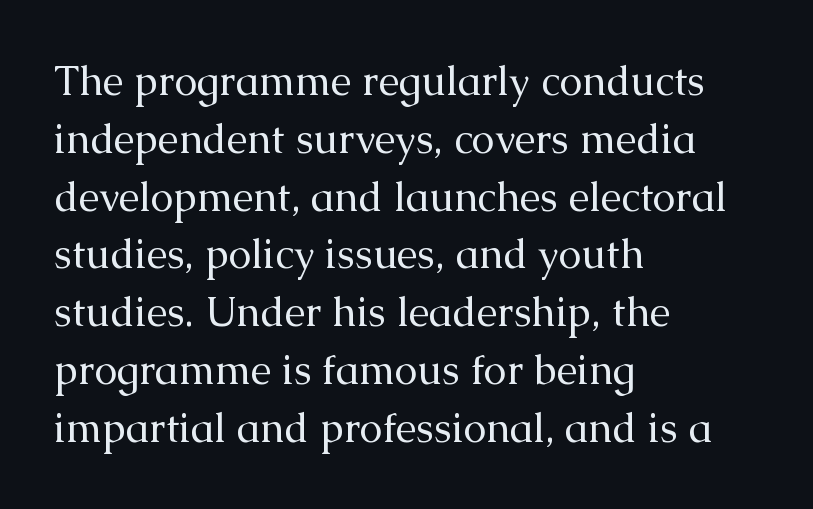
The image shows 41 px regular-weight serif type, upright; set left-aligned, normal line spacing (1.41x), normal letter spacing, not underlined; medium stroke contrast and a medium x-height.
